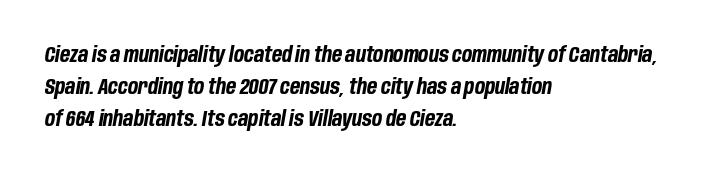
Italic? Definitely — the glyphs are oblique. Visually the block forms a straight wall on the left and a jagged coastline on the right. Descender tails drop into unmarked territory. The vertical gap from one line to the next is medium. Between one letter and the next there's only the usual sliver of space. The rendering uses a bold face; every stroke is thick and dark.
